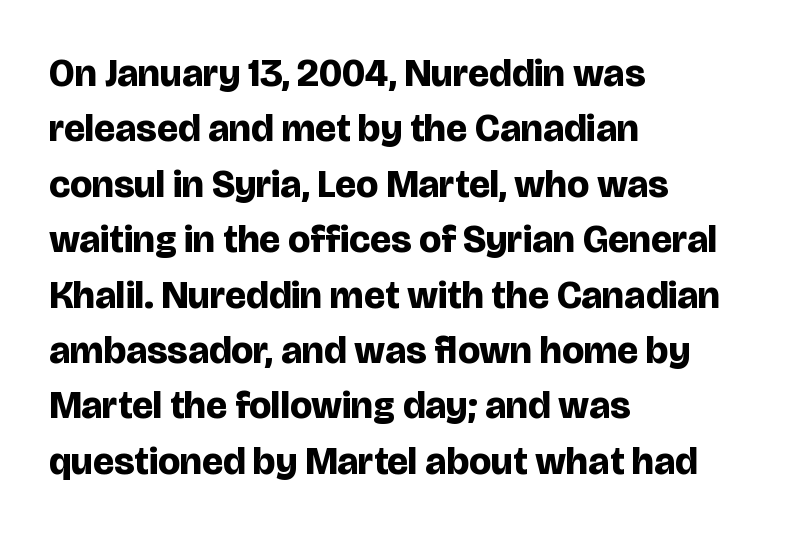
In CSS terms this would be text-align: left. Rule under the text: the space is simply empty. You could not count columns in this text — the font is proportionally spaced. Examine the stroke ends and you'll find no serifs.
